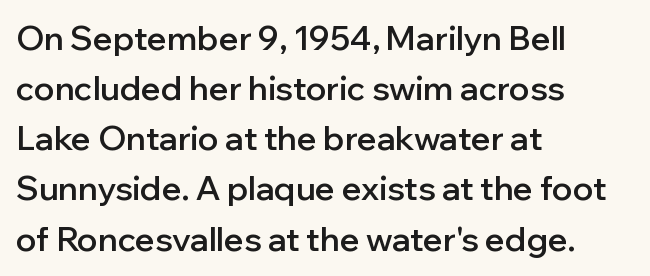
The image shows 33 px semibold sans-serif type, upright; set left-aligned, normal line spacing (1.52x), normal letter spacing, not underlined; low stroke contrast and a medium x-height.
